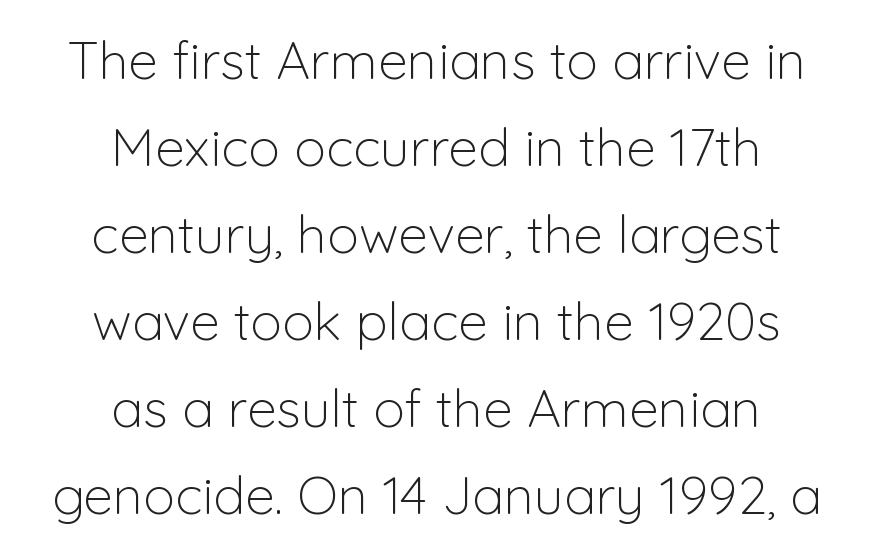
This rendering leaves character spacing at its baseline value. The passage is arranged like a title page — every line centered. No feet cap the strokes, marking this as sans-serif type. A typesetter would call this leading conventional body-copy spacing. Characters remain perfectly vertical along every line. The letterforms sit at book weight or below.
